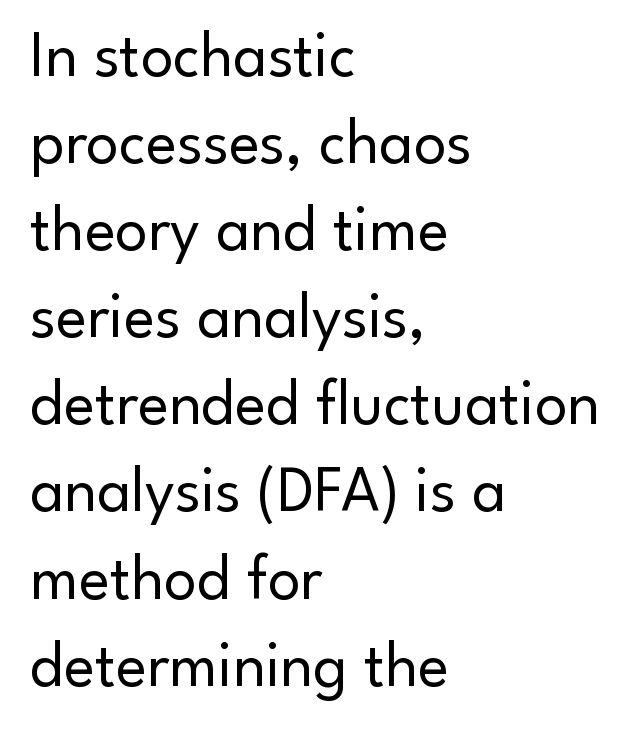
Q: Is the text bold? A: No.
Q: Is the text italic (slanted)? A: No, it is upright.
Q: Is the typeface a serif or a sans-serif typeface? A: Sans-serif.
Q: Is the text underlined? A: No.
Q: How is the paragraph aligned? A: Left-aligned.
Q: Is the spacing between letters normal or unusually wide? A: Normal.
Q: Is the spacing between lines tight, normal or loose? A: Normal.
Q: Width (condensed, normal, or wide)? A: Normal.
Q: Stroke contrast? A: Low.
Q: x-height? A: Small.
Q: Monospaced? A: No.
